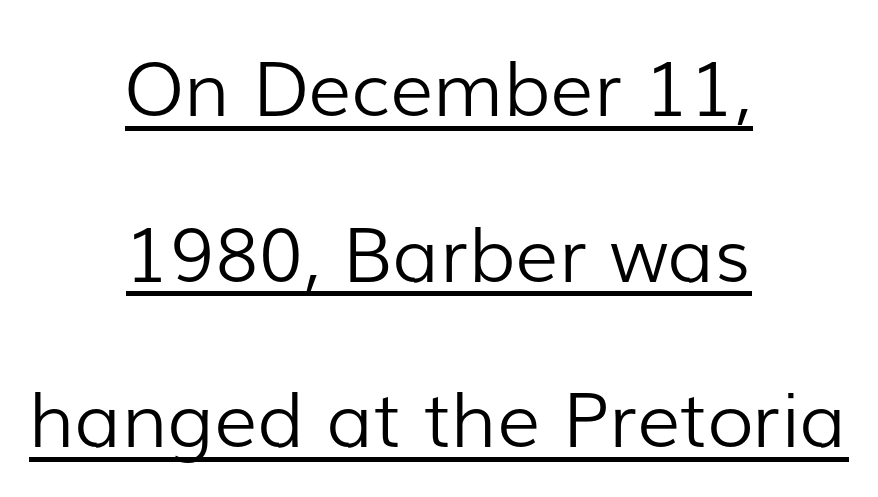
{"serif": "no", "italic": "no", "bold": "no", "weight": "light", "width": "normal", "stroke_contrast": "low", "x_height": "medium", "monospaced": "no", "underline": "yes", "align": "center", "line_spacing": "loose", "line_spacing_ratio": 2.18, "letter_spacing": "normal", "letter_spacing_em": 0.0, "glyph_px": 76}
